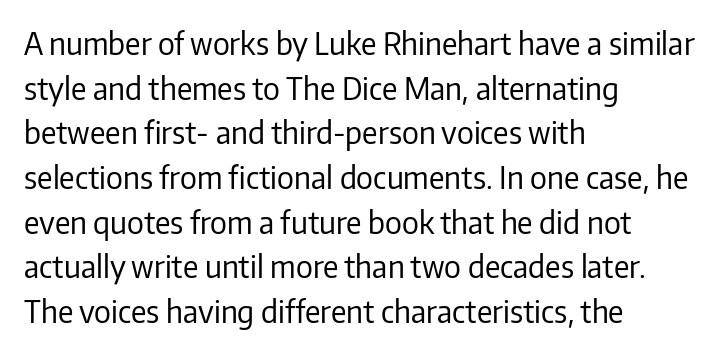
{"serif": "no", "italic": "no", "bold": "no", "weight": "regular", "width": "normal", "stroke_contrast": "low", "x_height": "medium", "monospaced": "no", "underline": "no", "align": "left", "line_spacing": "normal", "line_spacing_ratio": 1.49, "letter_spacing": "normal", "letter_spacing_em": 0.0, "glyph_px": 30}
